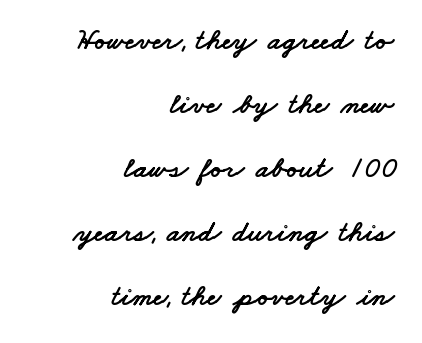
The image shows 30 px wide sans-serif type; set right-aligned, loose line spacing (2.13x), normal letter spacing, not underlined; low stroke contrast and a small x-height.
